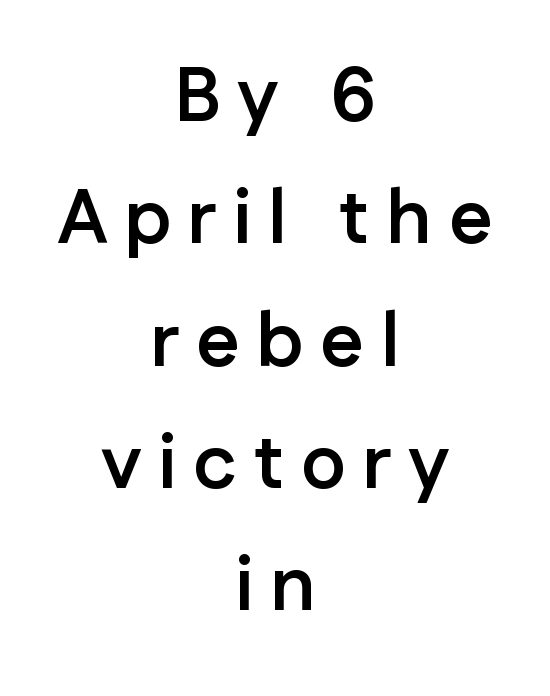
{"serif": "no", "italic": "no", "bold": "yes", "weight": "semibold", "width": "normal", "stroke_contrast": "low", "x_height": "medium", "monospaced": "no", "underline": "no", "align": "center", "line_spacing": "normal", "line_spacing_ratio": 1.61, "letter_spacing": "wide", "letter_spacing_em": 0.22, "glyph_px": 76}
